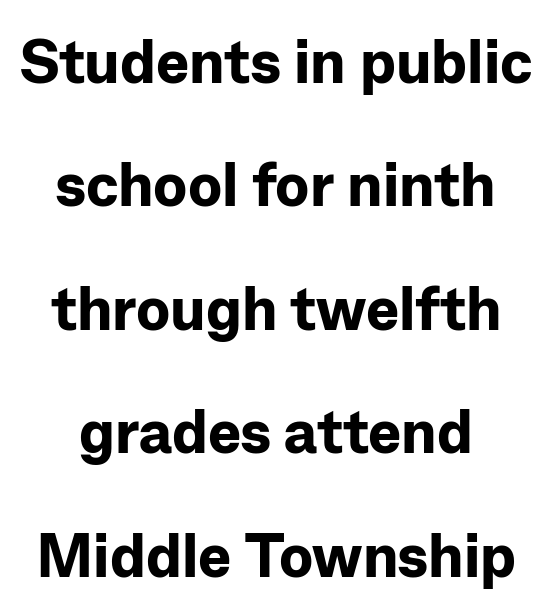
{"serif": "no", "italic": "no", "bold": "yes", "weight": "bold", "width": "normal", "stroke_contrast": "low", "x_height": "medium", "monospaced": "no", "underline": "no", "line_spacing": "loose", "line_spacing_ratio": 1.99, "letter_spacing": "normal", "letter_spacing_em": 0.0, "glyph_px": 62}
